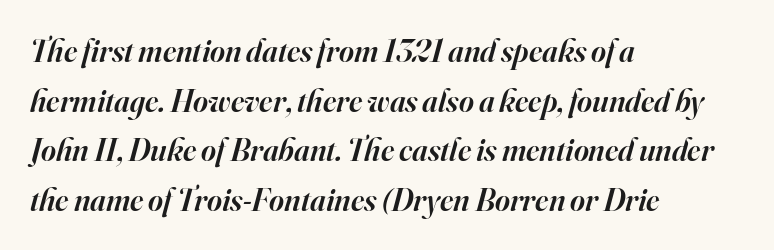
{"serif": "yes", "italic": "yes", "lean": "right", "slant_degrees": 16, "bold": "semi", "weight": "semibold", "width": "normal", "stroke_contrast": "high", "x_height": "small", "monospaced": "no", "underline": "no", "align": "left", "line_spacing": "normal", "line_spacing_ratio": 1.55, "letter_spacing": "normal", "letter_spacing_em": 0.0, "glyph_px": 32}
